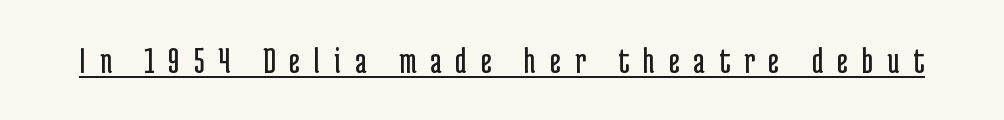
{"serif": "no", "italic": "no", "bold": "no", "weight": "regular", "width": "condensed", "stroke_contrast": "low", "x_height": "medium", "monospaced": "no", "underline": "yes", "letter_spacing": "wide", "letter_spacing_em": 0.37, "glyph_px": 38}
